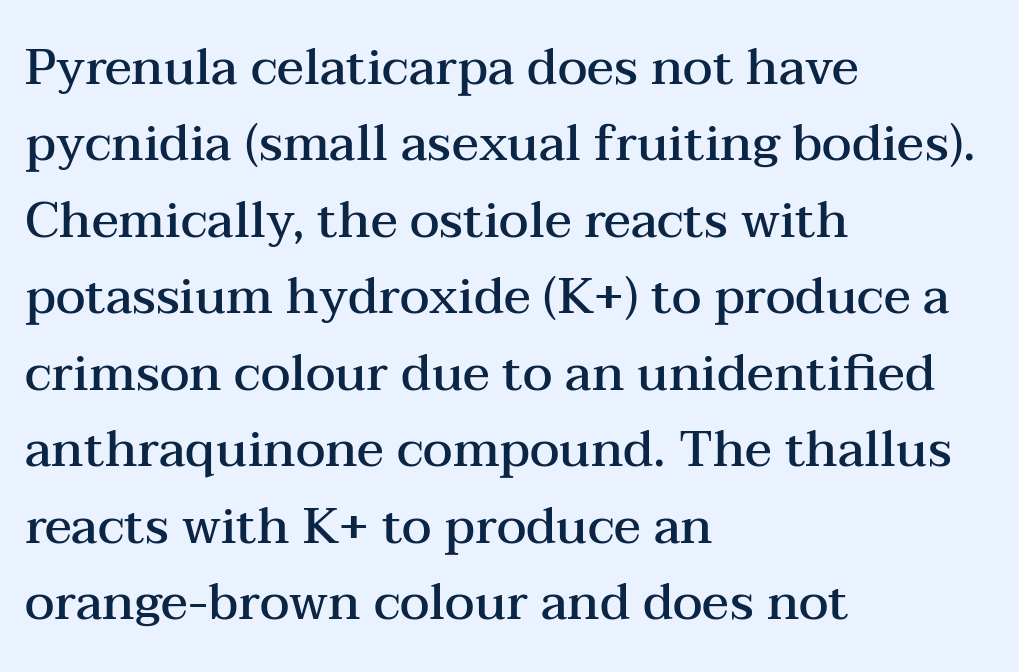
Q: Is the text bold? A: Semi-bold.
Q: Is the text italic (slanted)? A: No, it is upright.
Q: Is the typeface a serif or a sans-serif typeface? A: Serif.
Q: Is the text underlined? A: No.
Q: How is the paragraph aligned? A: Left-aligned.
Q: Is the spacing between letters normal or unusually wide? A: Normal.
Q: Is the spacing between lines tight, normal or loose? A: Normal.
Q: Width (condensed, normal, or wide)? A: Wide.
Q: Stroke contrast? A: Medium.
Q: x-height? A: Medium.
Q: Monospaced? A: No.
